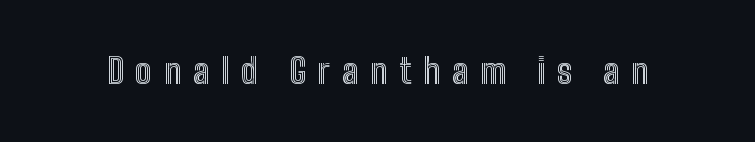
The letters advance in unequal steps, a hallmark of proportional type. If you drew a line through each stem, it would be perfectly vertical. Descender tails drop into unmarked territory. Compared with typical body copy, the letter spacing here is much looser.
